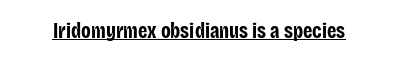
Emphasis is given by a line drawn under the lettering. Weight: bold. Honestly, the letter spacing is just normal — you wouldn't notice it. Is there any slant? The stems are plumb.
